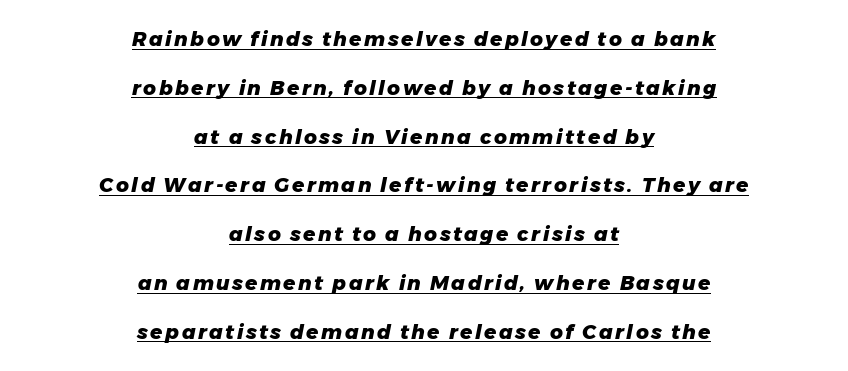
The leading is generous, giving the passage an open texture. The font's italic variant was chosen for this text. This rendering uses center alignment, leaving both contours irregular but symmetric. The typesetting leans heavy: a genuine bold. Notice how a bar underscores the lettering throughout.
